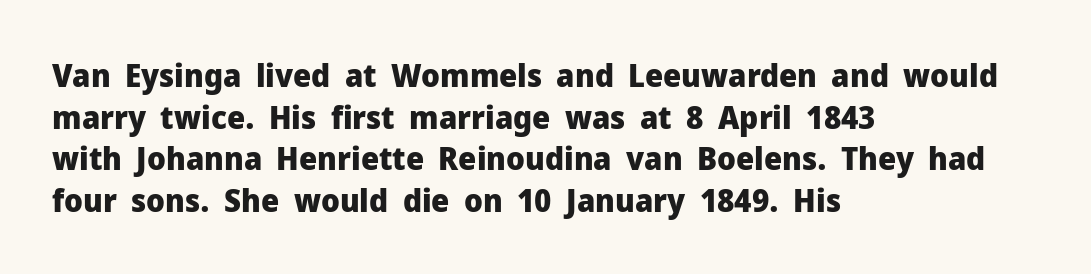
The image shows 32 px heavy sans-serif type, upright; set left-aligned, normal line spacing (1.3x), normal letter spacing, not underlined; low stroke contrast and a medium x-height.
